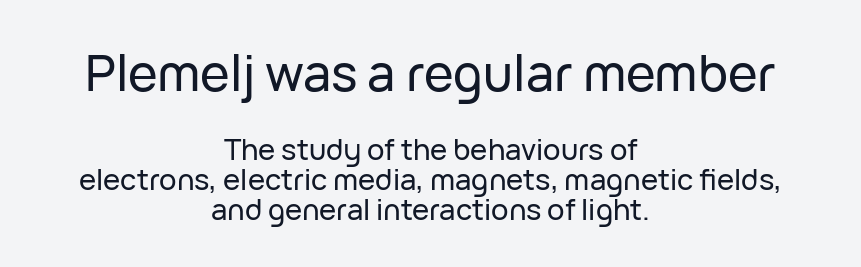
{"serif": "no", "italic": "no", "width": "normal", "stroke_contrast": "low", "x_height": "medium", "monospaced": "no", "underline": "no", "align": "center", "line_spacing": "tight", "line_spacing_ratio": 1.04, "letter_spacing": "normal", "letter_spacing_em": 0.0, "larger_block": "first", "size_ratio": 1.72, "glyph_px": 50}
